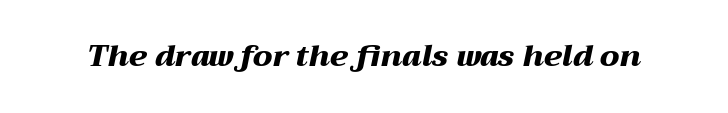
The image shows 30 px heavy, wide type, italic (leaning right); set normal letter spacing, not underlined; medium stroke contrast and a medium x-height.
